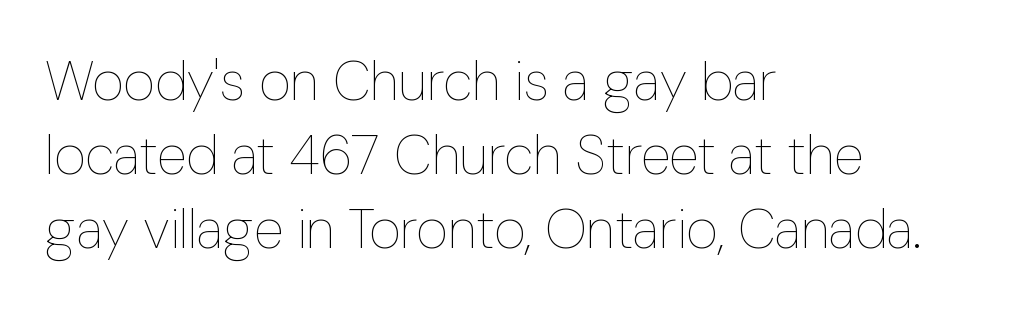
The image shows 55 px thin, condensed type, upright; set left-aligned, normal line spacing (1.35x), normal letter spacing, not underlined; low stroke contrast and a medium x-height.
